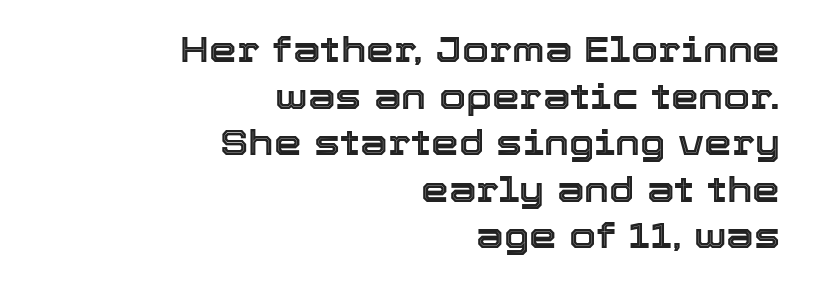
Leading: standard. Between one letter and the next there's only the usual sliver of space. The lines are quadded right. Rule under the text: the space is simply empty.
